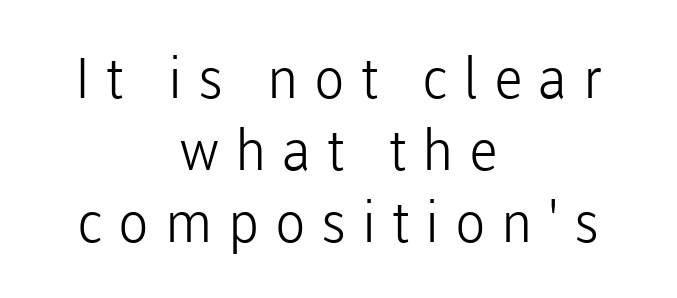
{"serif": "no", "italic": "no", "bold": "no", "weight": "light", "width": "normal", "stroke_contrast": "low", "x_height": "medium", "monospaced": "no", "underline": "no", "align": "center", "line_spacing": "normal", "line_spacing_ratio": 1.29, "letter_spacing": "wide", "letter_spacing_em": 0.28, "glyph_px": 56}
